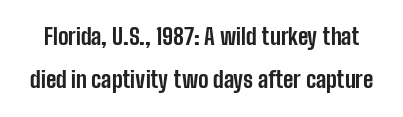
Q: Is the text bold? A: Yes.
Q: Is the text italic (slanted)? A: No, it is upright.
Q: Is the text underlined? A: No.
Q: Is the spacing between letters normal or unusually wide? A: Normal.
Q: Is the spacing between lines tight, normal or loose? A: Loose.
